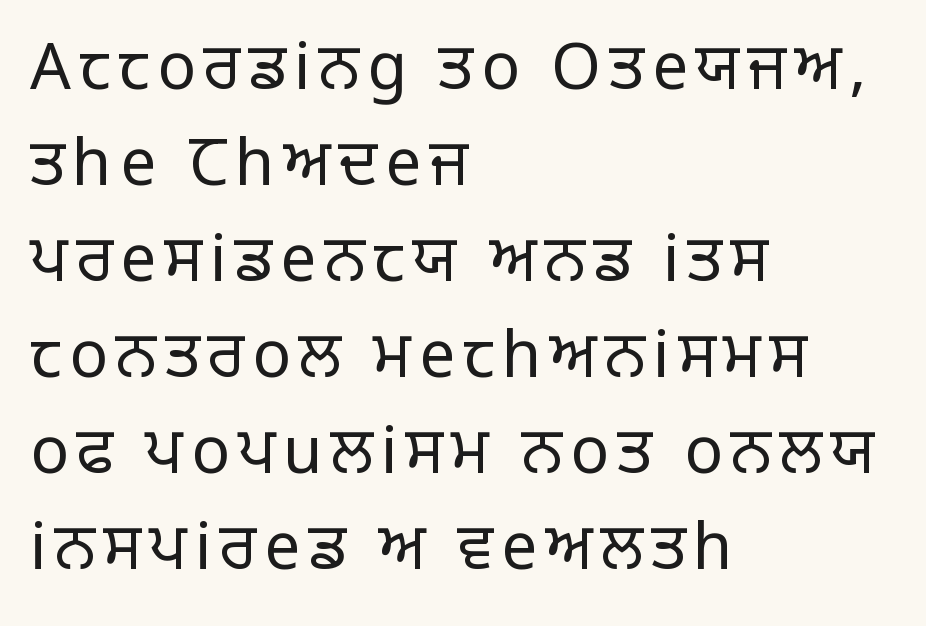
Q: Is the text bold? A: No.
Q: Is the text italic (slanted)? A: No, it is upright.
Q: Is the typeface a serif or a sans-serif typeface? A: Sans-serif.
Q: Is the text underlined? A: No.
Q: How is the paragraph aligned? A: Left-aligned.
Q: Is the spacing between lines tight, normal or loose? A: Normal.
Q: Width (condensed, normal, or wide)? A: Normal.
Q: Stroke contrast? A: Low.
Q: x-height? A: Large.
Q: Monospaced? A: No.
